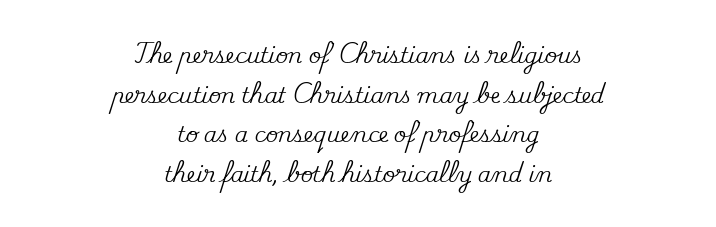
There is no visible air inserted between adjacent glyphs. Line starts and ends both wander, symmetrically. Check the space under the baseline: it is left empty.
